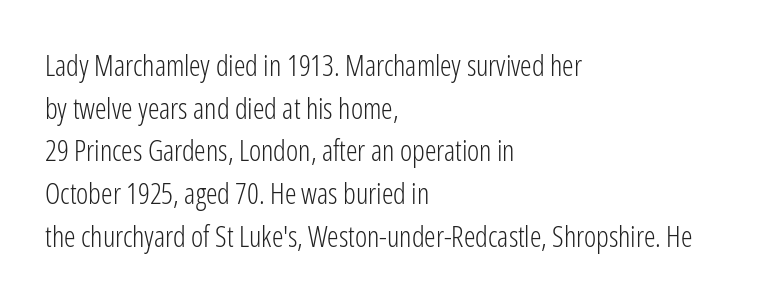
Q: Is the text bold? A: No.
Q: Is the text italic (slanted)? A: No, it is upright.
Q: Is the typeface a serif or a sans-serif typeface? A: Sans-serif.
Q: Is the text underlined? A: No.
Q: How is the paragraph aligned? A: Left-aligned.
Q: Is the spacing between letters normal or unusually wide? A: Normal.
Q: Is the spacing between lines tight, normal or loose? A: Normal.
Q: Width (condensed, normal, or wide)? A: Condensed.
Q: Stroke contrast? A: Low.
Q: x-height? A: Medium.
Q: Monospaced? A: No.
